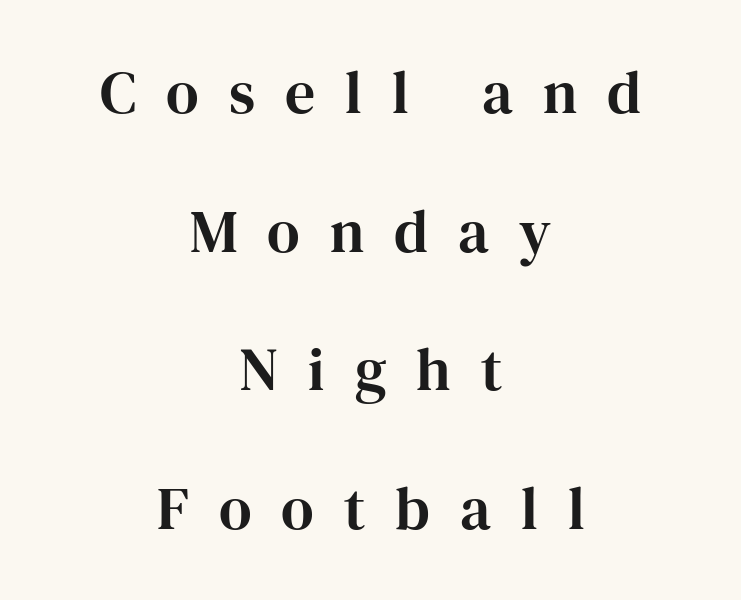
{"serif": "yes", "italic": "no", "width": "normal", "stroke_contrast": "high", "x_height": "medium", "monospaced": "no", "underline": "no", "align": "center", "line_spacing": "loose", "line_spacing_ratio": 2.31, "letter_spacing": "wide", "letter_spacing_em": 0.5, "glyph_px": 60}
